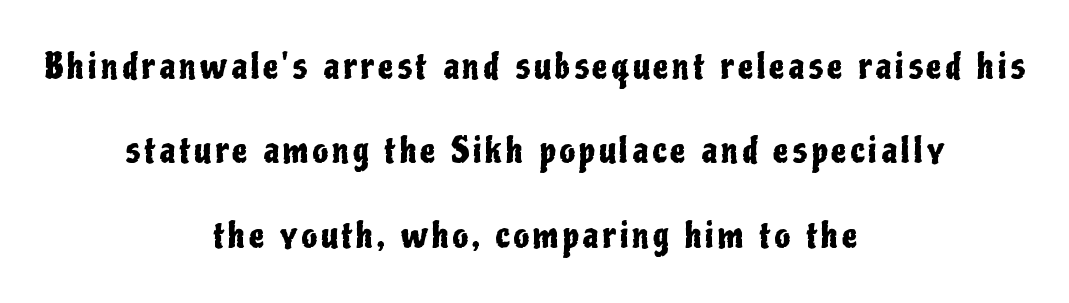
{"serif": "no", "italic": "no", "width": "condensed", "stroke_contrast": "low", "x_height": "medium", "monospaced": "no", "underline": "no", "align": "center", "line_spacing": "loose", "line_spacing_ratio": 2.48, "glyph_px": 34}
